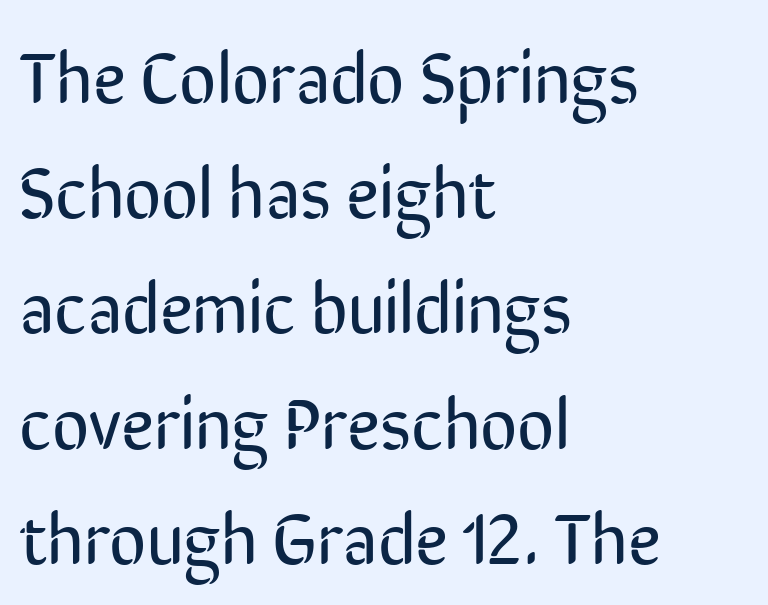
The image shows 72 px regular-weight, condensed sans-serif type, upright; set left-aligned, normal line spacing (1.6x), normal letter spacing, not underlined; low stroke contrast and a medium x-height.
